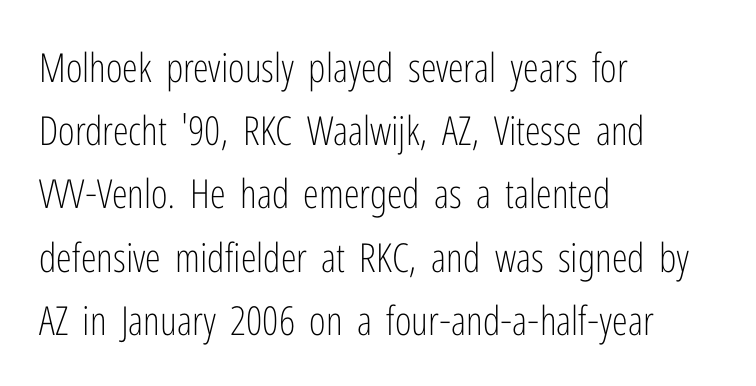
{"serif": "no", "italic": "no", "bold": "no", "weight": "light", "width": "condensed", "stroke_contrast": "low", "x_height": "medium", "monospaced": "no", "underline": "no", "align": "left", "line_spacing": "normal", "line_spacing_ratio": 1.58, "letter_spacing": "normal", "letter_spacing_em": 0.0, "glyph_px": 40}
